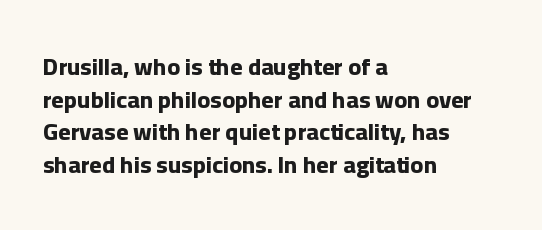
The rendering uses a moderate line-height, typical for paragraphs. The typography opts for an upright posture over an oblique one. Each word holds together tightly as a unit, with standard inter-letter gaps. Left-aligned paragraph, ragged on the right. The sample has been set heavy, in full bold. The string is rendered with underlining switched off.
